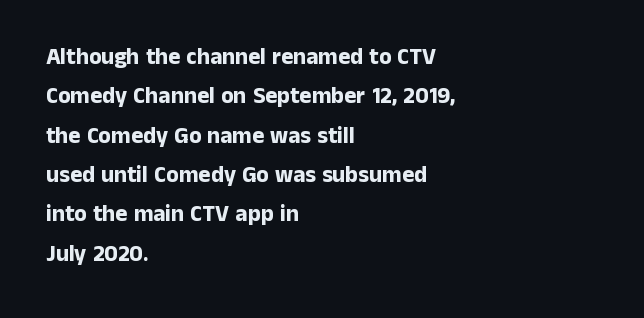
Q: Is the text bold? A: Yes.
Q: Is the text italic (slanted)? A: No, it is upright.
Q: Is the text underlined? A: No.
Q: How is the paragraph aligned? A: Left-aligned.
Q: Is the spacing between letters normal or unusually wide? A: Normal.
